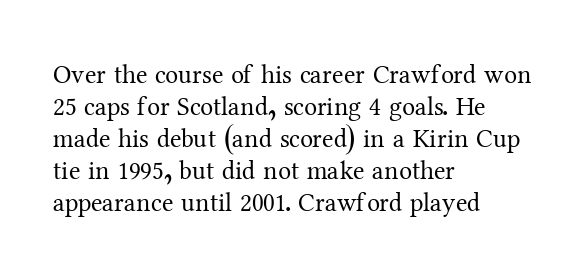
The image shows 26 px text type, upright; set left-aligned, line spacing 1.23x, normal letter spacing, not underlined.
